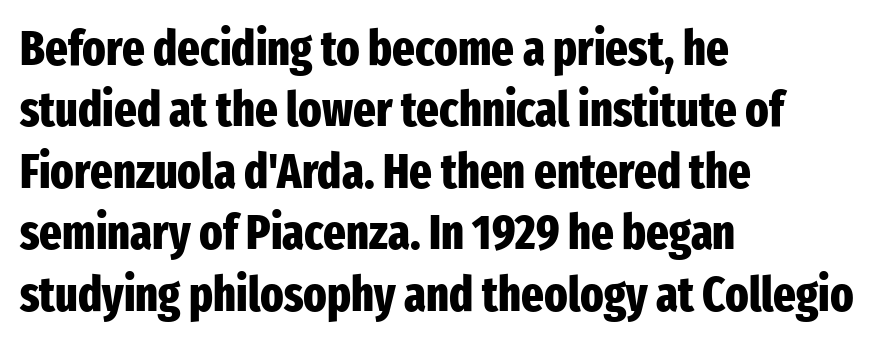
Set as a true bold cut, around the 700 mark. Type style note: lacks serifs. Line beginnings align vertically; line endings do not. The rendering uses a moderate line-height, typical for paragraphs. Caption: standard tracking, unaltered.
